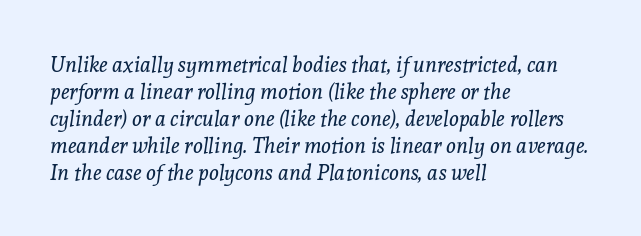
Q: Is the text bold? A: No.
Q: Is the text italic (slanted)? A: Yes, it leans right by about 8 degrees.
Q: Is the text underlined? A: No.
Q: How is the paragraph aligned? A: Left-aligned.
Q: Is the spacing between letters normal or unusually wide? A: Normal.
Q: Is the spacing between lines tight, normal or loose? A: Normal.
